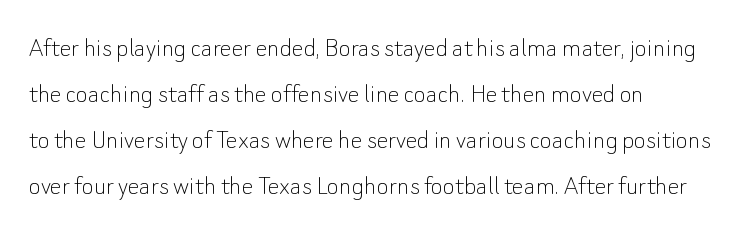
Q: Is the text bold? A: No.
Q: Is the text italic (slanted)? A: No, it is upright.
Q: Is the typeface a serif or a sans-serif typeface? A: Sans-serif.
Q: Is the text underlined? A: No.
Q: How is the paragraph aligned? A: Left-aligned.
Q: Is the spacing between letters normal or unusually wide? A: Normal.
Q: Is the spacing between lines tight, normal or loose? A: Normal.
Q: Width (condensed, normal, or wide)? A: Normal.
Q: Stroke contrast? A: Low.
Q: x-height? A: Small.
Q: Monospaced? A: No.
